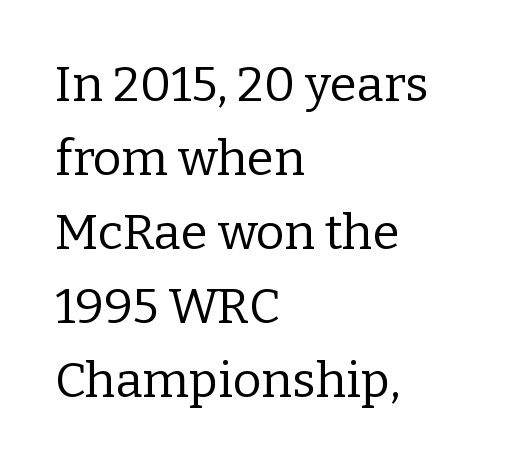
Q: Is the text bold? A: No.
Q: Is the text italic (slanted)? A: No, it is upright.
Q: Is the typeface a serif or a sans-serif typeface? A: Serif.
Q: Is the text underlined? A: No.
Q: How is the paragraph aligned? A: Left-aligned.
Q: Is the spacing between letters normal or unusually wide? A: Normal.
Q: Is the spacing between lines tight, normal or loose? A: Normal.
Q: Width (condensed, normal, or wide)? A: Normal.
Q: Stroke contrast? A: Low.
Q: x-height? A: Medium.
Q: Monospaced? A: No.
